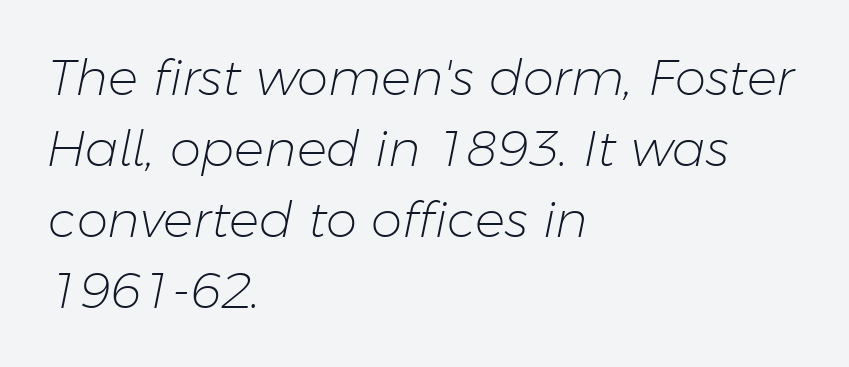
A classic flush-left, rag-right setting is used for this passage. The gaps between neighbouring characters are ordinary and unremarkable. The foot of each line stays bare and open. These lines are rendered in a variable-pitch font. Italic? Definitely — the glyphs are oblique. Reading down the column, the eye jumps a familiar distance to each next line.
